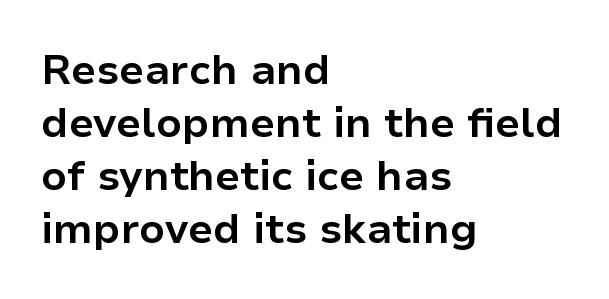
{"serif": "no", "italic": "no", "bold": "yes", "weight": "bold", "width": "normal", "stroke_contrast": "low", "x_height": "medium", "monospaced": "no", "underline": "no", "align": "left", "line_spacing": "normal", "line_spacing_ratio": 1.26, "letter_spacing": "normal", "letter_spacing_em": 0.0, "glyph_px": 42}
